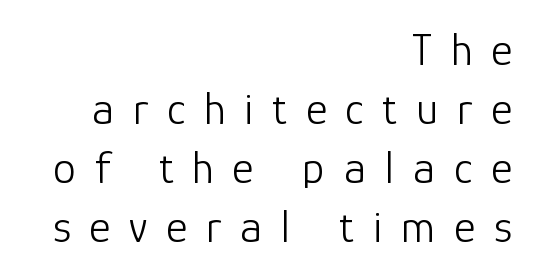
Q: Is the text bold? A: No.
Q: Is the text italic (slanted)? A: No, it is upright.
Q: Is the typeface a serif or a sans-serif typeface? A: Sans-serif.
Q: Is the text underlined? A: No.
Q: How is the paragraph aligned? A: Right-aligned.
Q: Is the spacing between letters normal or unusually wide? A: Unusually wide.
Q: Is the spacing between lines tight, normal or loose? A: Normal.
Q: Width (condensed, normal, or wide)? A: Normal.
Q: Stroke contrast? A: Low.
Q: x-height? A: Medium.
Q: Monospaced? A: No.
